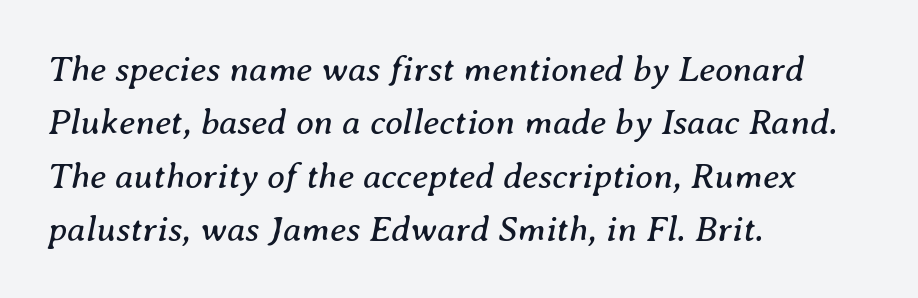
{"serif": "yes", "italic": "yes", "lean": "right", "slant_degrees": 8, "bold": "no", "weight": "regular", "width": "normal", "stroke_contrast": "medium", "x_height": "medium", "monospaced": "no", "underline": "no", "align": "left", "line_spacing": "normal", "line_spacing_ratio": 1.48, "letter_spacing": "normal", "letter_spacing_em": 0.0, "glyph_px": 36}
